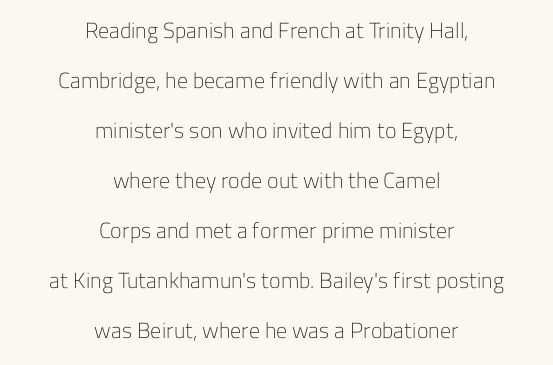
Q: Is the text bold? A: No.
Q: Is the text italic (slanted)? A: No, it is upright.
Q: Is the text underlined? A: No.
Q: How is the paragraph aligned? A: Centered.
Q: Is the spacing between letters normal or unusually wide? A: Normal.
Q: Is the spacing between lines tight, normal or loose? A: Loose.
